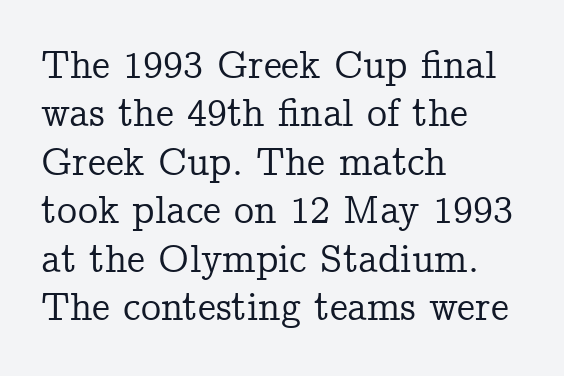
Q: Is the text italic (slanted)? A: No, it is upright.
Q: Is the typeface a serif or a sans-serif typeface? A: Serif.
Q: Is the text underlined? A: No.
Q: How is the paragraph aligned? A: Left-aligned.
Q: Is the spacing between letters normal or unusually wide? A: Normal.
Q: Width (condensed, normal, or wide)? A: Normal.
Q: Stroke contrast? A: Low.
Q: x-height? A: Medium.
Q: Monospaced? A: No.
